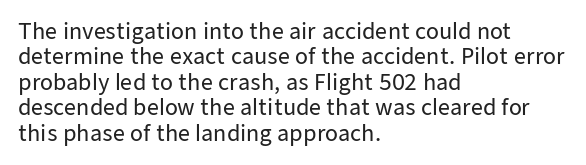
{"italic": "no", "underline": "no", "align": "left", "line_spacing_ratio": 1.21, "letter_spacing": "normal", "letter_spacing_em": 0.0, "glyph_px": 21}
